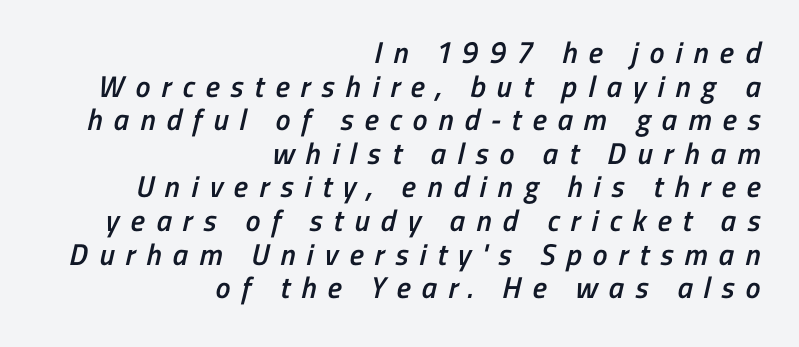
{"serif": "no", "bold": "semi", "weight": "semibold", "width": "condensed", "stroke_contrast": "low", "x_height": "medium", "monospaced": "no", "underline": "no", "align": "right", "line_spacing": "tight", "line_spacing_ratio": 1.12, "letter_spacing": "wide", "letter_spacing_em": 0.37, "glyph_px": 30}
